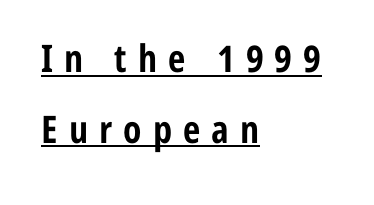
{"serif": "no", "italic": "no", "bold": "yes", "weight": "bold", "width": "condensed", "stroke_contrast": "low", "x_height": "medium", "monospaced": "no", "underline": "yes", "align": "left", "line_spacing_ratio": 1.86, "letter_spacing": "wide", "letter_spacing_em": 0.29, "glyph_px": 38}
